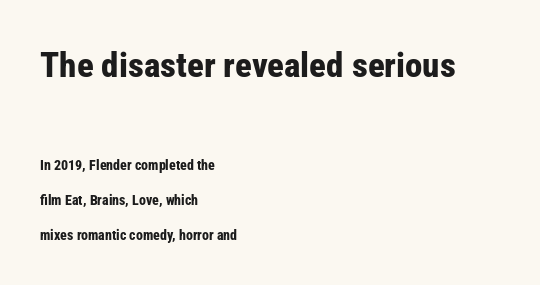
The characters look thick and weighty, a clear bold. Horizontally, the lines are justified to the leading edge only. Quick note: underline off. The passage shown is typed in a proportional face where columns would drift.
